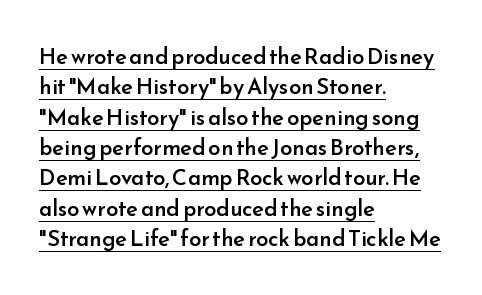
The image shows 22 px text type, upright; set left-aligned, normal line spacing (1.38x), normal letter spacing, underlined.
